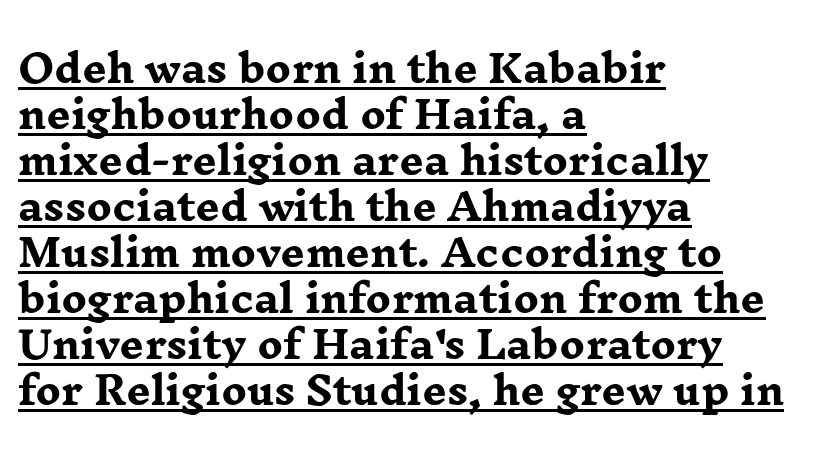
A typesetter would call this proportional, since set widths differ per character. A serif font was chosen for this passage. The letters stand straight up with perfectly vertical stems. You'd pick this weight for a headline — it's a proper bold. The type is set solid horizontally, with unmodified tracking. Compared with a centered layout, this one pins lines to the left instead.
